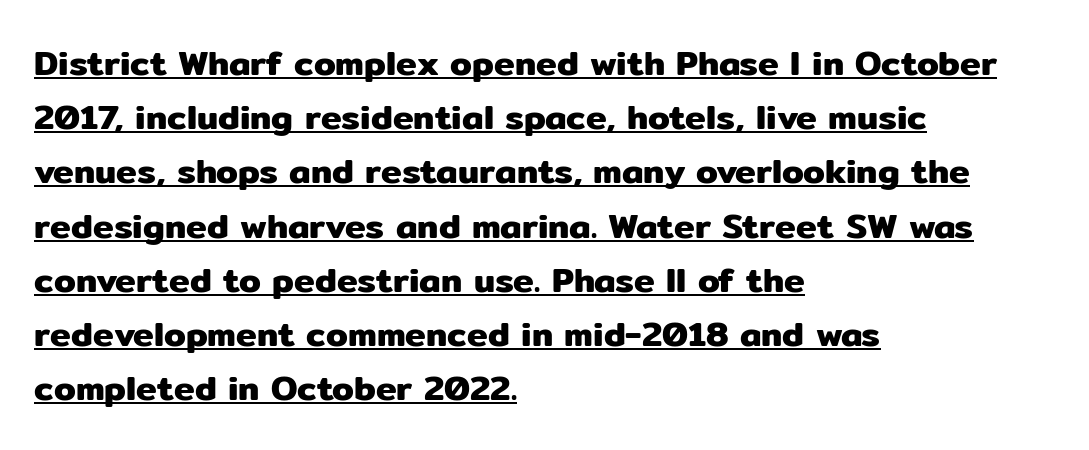
{"serif": "no", "italic": "no", "width": "normal", "stroke_contrast": "low", "x_height": "medium", "monospaced": "no", "underline": "yes", "align": "left", "line_spacing": "normal", "line_spacing_ratio": 1.55, "letter_spacing": "normal", "letter_spacing_em": 0.0, "glyph_px": 35}
